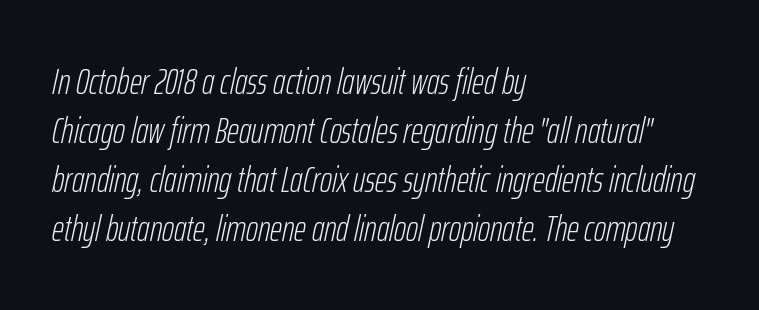
{"italic": "yes", "lean": "right", "slant_degrees": 12, "bold": "no", "weight": "light", "width": "condensed", "stroke_contrast": "low", "x_height": "medium", "monospaced": "no", "underline": "no", "align": "left", "line_spacing": "normal", "line_spacing_ratio": 1.32, "letter_spacing": "normal", "letter_spacing_em": 0.0, "glyph_px": 37}
